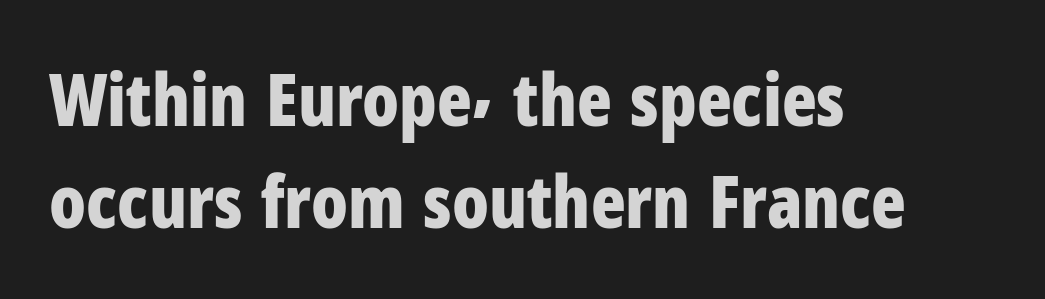
Q: Is the text bold? A: Yes.
Q: Is the text italic (slanted)? A: No, it is upright.
Q: Is the typeface a serif or a sans-serif typeface? A: Sans-serif.
Q: Is the text underlined? A: No.
Q: How is the paragraph aligned? A: Left-aligned.
Q: Is the spacing between letters normal or unusually wide? A: Normal.
Q: Is the spacing between lines tight, normal or loose? A: Normal.
Q: Width (condensed, normal, or wide)? A: Condensed.
Q: Stroke contrast? A: Low.
Q: x-height? A: Medium.
Q: Monospaced? A: No.
